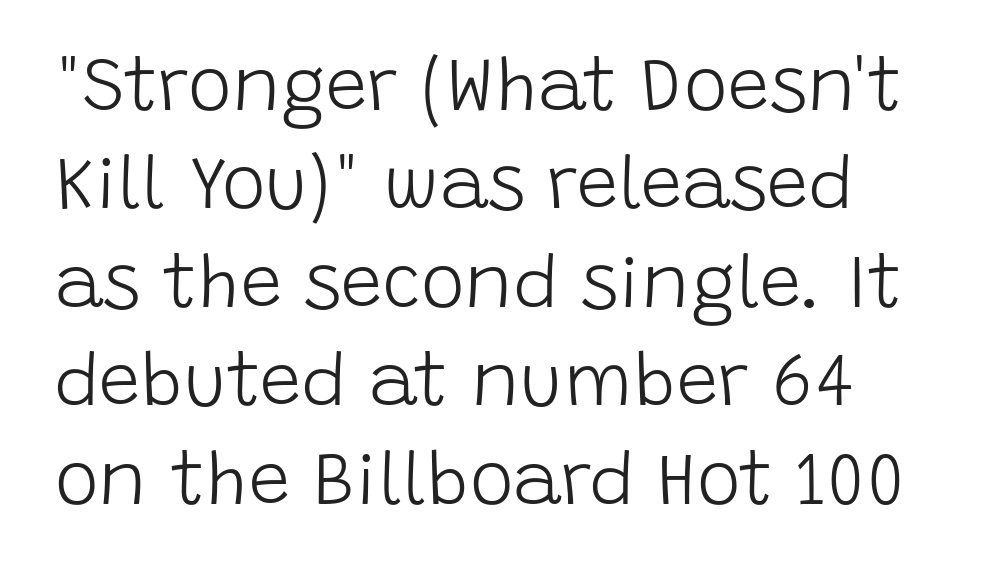
The image shows 74 px light sans-serif type, upright; set left-aligned, normal line spacing (1.33x), normal letter spacing, not underlined; low stroke contrast and a large x-height.
